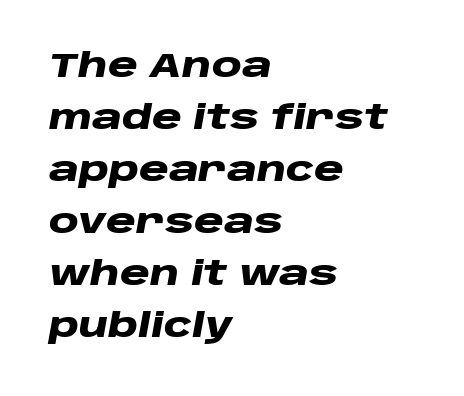
The image shows 34 px heavy, wide type, italic (leaning right); set left-aligned, normal line spacing (1.53x), normal letter spacing, not underlined; low stroke contrast and a large x-height.
